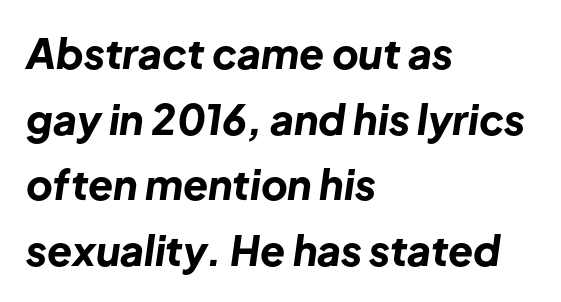
{"italic": "yes", "lean": "right", "slant_degrees": 8, "bold": "yes", "weight": "bold", "width": "normal", "stroke_contrast": "low", "x_height": "medium", "monospaced": "no", "underline": "no", "align": "left", "line_spacing": "normal", "line_spacing_ratio": 1.6, "letter_spacing": "normal", "letter_spacing_em": 0.0, "glyph_px": 41}
